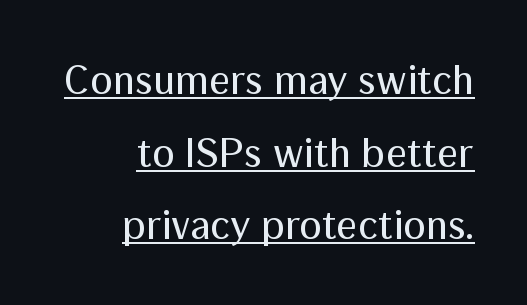
The font sits on the lighter half of the weight spectrum, regular included. The passage shown is underscored from start to finish. Every character sits straight up, as roman type does. Do the characters align in a grid? No, the font is proportional. Grotesque or geometric, the face here clearly has no serifs. A student would call this right alignment; a typographer would say flush right, rag left.
